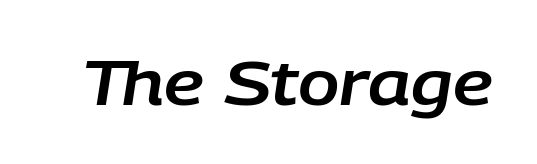
Designer's note — italics engaged. The glyphs are unaccompanied by any horizontal stroke below them. The line texture is even and compact thanks to regular tracking. Here the designer chose a conventional face with non-uniform glyph widths.
